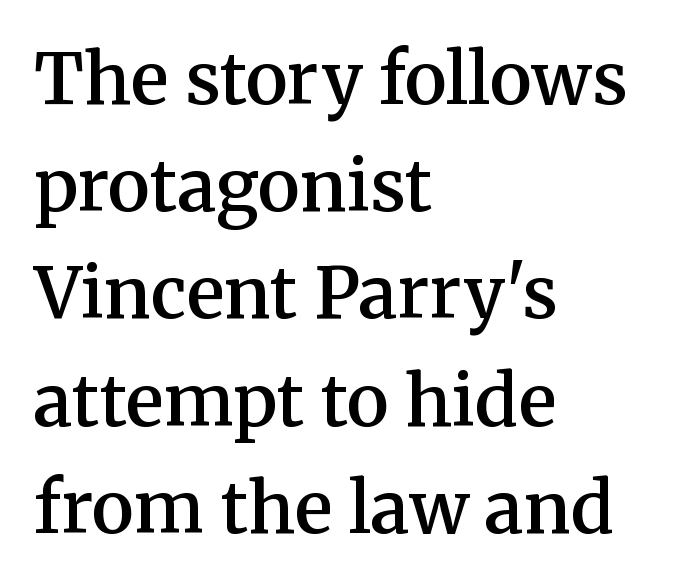
This sample has the flowing, uneven cadence of proportional lettering. The typography opts for an upright posture over an oblique one. A normal amount of white space separates one row of letters from the next. Stroke thickness is moderately raised; the sample reads as semibold. Layout note: lines flush left. The gaps between neighbouring characters are ordinary and unremarkable.
